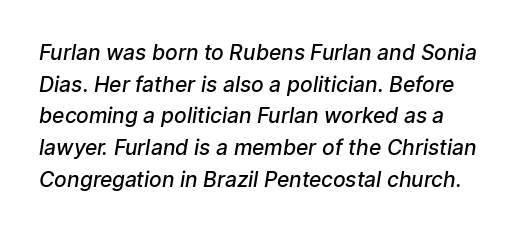
Is the letter spacing exaggerated? No — it looks like the ordinary default. Only glyphs here, with clear space below each row. The vertical gap from one line to the next is medium. Its strokes are somewhat broadened, the hallmark of semibold type.
